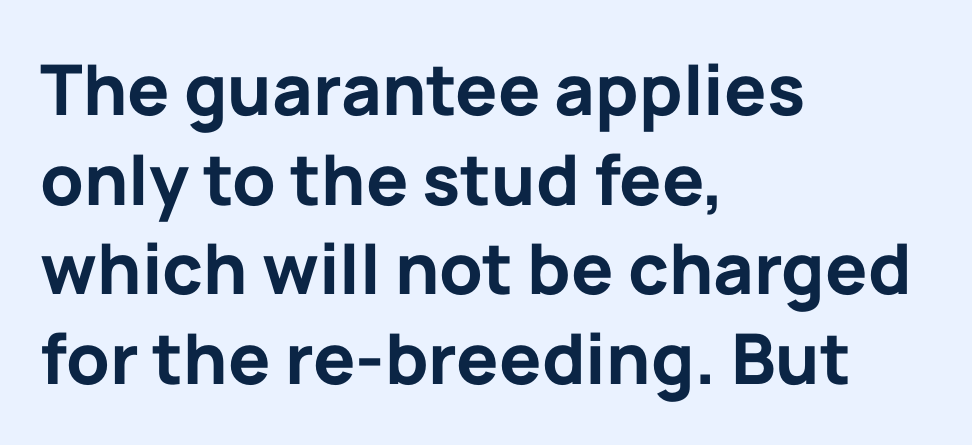
The image shows 70 px bold sans-serif type, upright; set left-aligned, normal line spacing (1.28x), normal letter spacing, not underlined; low stroke contrast and a medium x-height.
